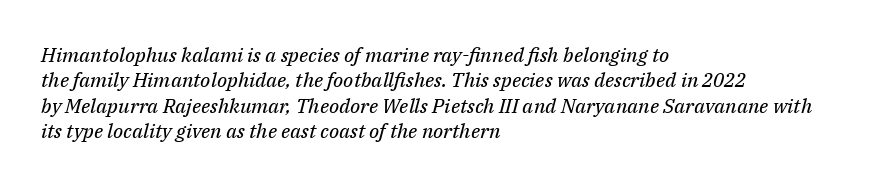
{"italic": "yes", "lean": "right", "slant_degrees": 14, "bold": "no", "underline": "no", "align": "left", "line_spacing": "normal", "line_spacing_ratio": 1.27, "letter_spacing": "normal", "letter_spacing_em": 0.0, "glyph_px": 20}
